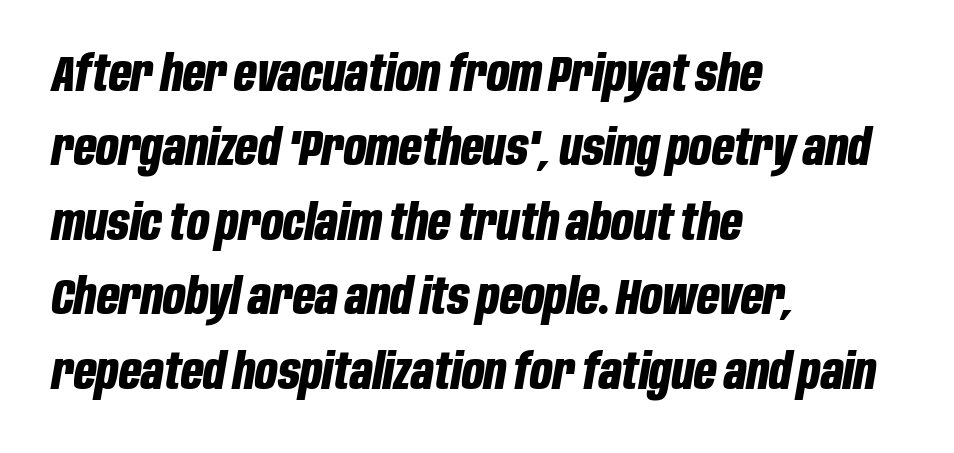
Q: Is the text bold? A: Yes.
Q: Is the text italic (slanted)? A: Yes, it leans right by about 10 degrees.
Q: Is the text underlined? A: No.
Q: How is the paragraph aligned? A: Left-aligned.
Q: Is the spacing between letters normal or unusually wide? A: Normal.
Q: Is the spacing between lines tight, normal or loose? A: Normal.
Q: Width (condensed, normal, or wide)? A: Condensed.
Q: Stroke contrast? A: Low.
Q: x-height? A: Large.
Q: Monospaced? A: No.
